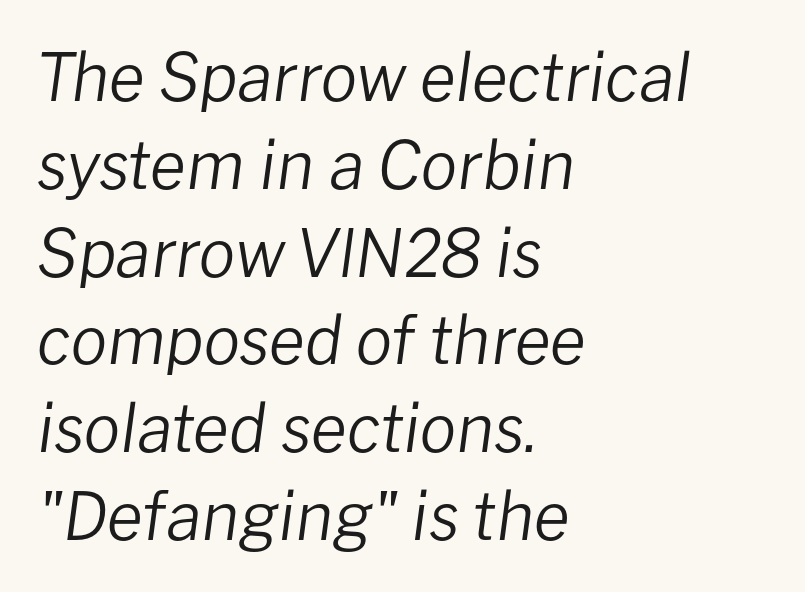
The image shows 66 px regular-weight type, italic (leaning right); set left-aligned, normal line spacing (1.33x), normal letter spacing, not underlined; low stroke contrast and a medium x-height.
